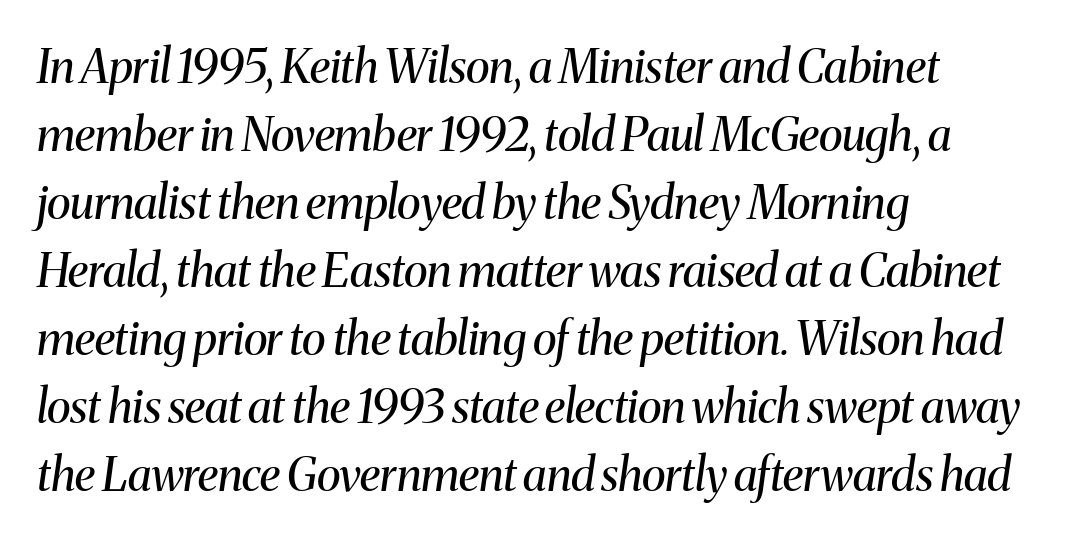
The image shows 46 px regular-weight serif type, italic (leaning right); set left-aligned, normal line spacing (1.48x), normal letter spacing, not underlined; medium stroke contrast and a medium x-height.
